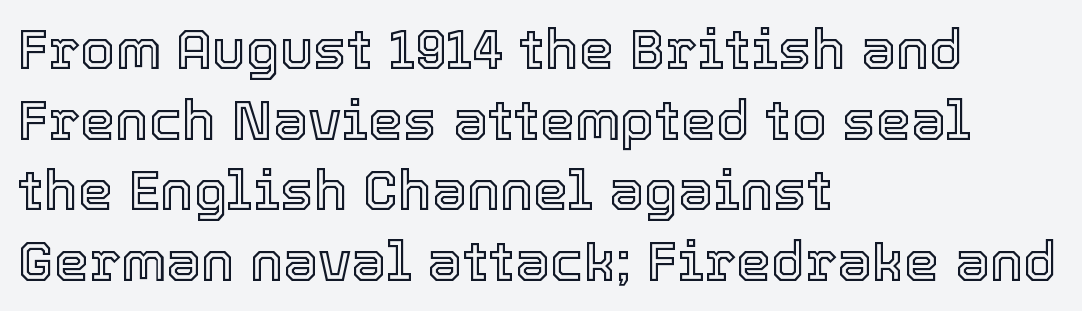
Q: Is the text italic (slanted)? A: No, it is upright.
Q: Is the text underlined? A: No.
Q: How is the paragraph aligned? A: Left-aligned.
Q: Is the spacing between letters normal or unusually wide? A: Normal.
Q: Is the spacing between lines tight, normal or loose? A: Normal.
Q: Width (condensed, normal, or wide)? A: Normal.
Q: x-height? A: Medium.
Q: Monospaced? A: No.
